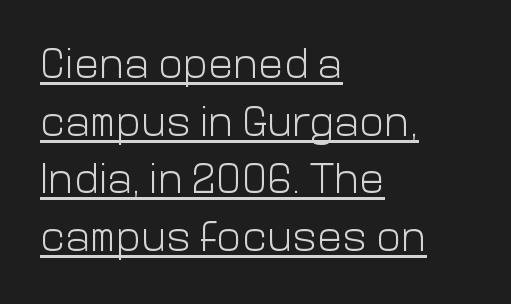
{"serif": "no", "italic": "no", "bold": "no", "weight": "light", "width": "normal", "stroke_contrast": "low", "x_height": "medium", "monospaced": "no", "underline": "yes", "align": "left", "line_spacing": "normal", "line_spacing_ratio": 1.37, "letter_spacing": "normal", "letter_spacing_em": 0.0, "glyph_px": 42}
